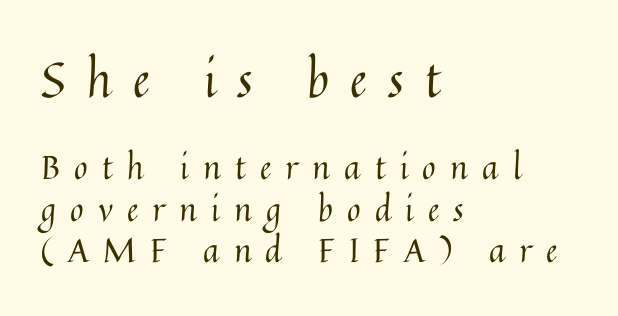
A bare baseline throughout the passage. The passage shown is not bold in any degree. The composition opens big and finishes small. Glyph-to-glyph distance is far greater than everyday printed text. Normally led — the rows are evenly, conventionally spaced.
